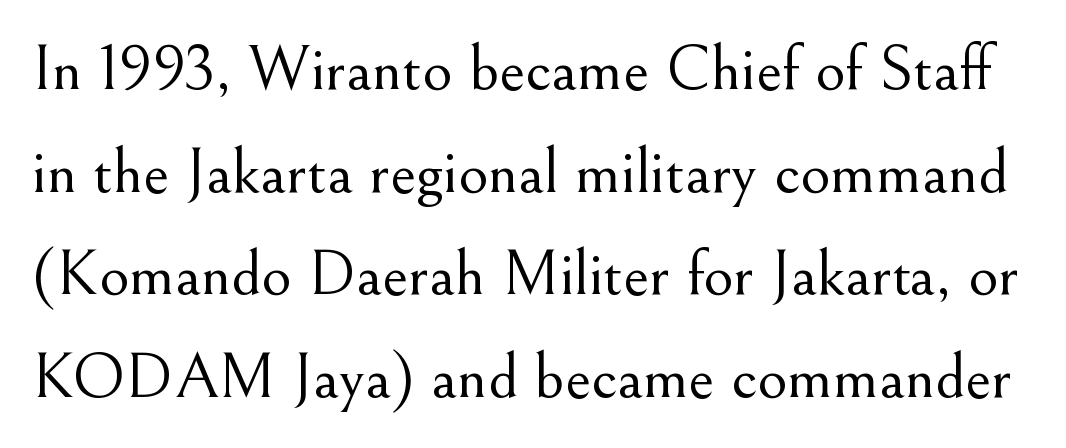
Q: Is the text bold? A: No.
Q: Is the text italic (slanted)? A: No, it is upright.
Q: Is the typeface a serif or a sans-serif typeface? A: Serif.
Q: Is the text underlined? A: No.
Q: Is the spacing between letters normal or unusually wide? A: Normal.
Q: Is the spacing between lines tight, normal or loose? A: Normal.
Q: Width (condensed, normal, or wide)? A: Normal.
Q: Stroke contrast? A: Medium.
Q: x-height? A: Small.
Q: Monospaced? A: No.
